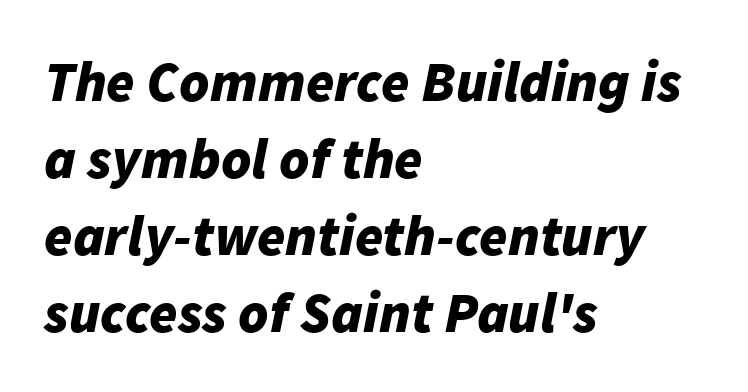
Q: Is the text bold? A: Yes.
Q: Is the text italic (slanted)? A: Yes, it leans right by about 11 degrees.
Q: Is the text underlined? A: No.
Q: How is the paragraph aligned? A: Left-aligned.
Q: Is the spacing between letters normal or unusually wide? A: Normal.
Q: Is the spacing between lines tight, normal or loose? A: Normal.
Q: Width (condensed, normal, or wide)? A: Normal.
Q: Stroke contrast? A: Low.
Q: x-height? A: Medium.
Q: Monospaced? A: No.
